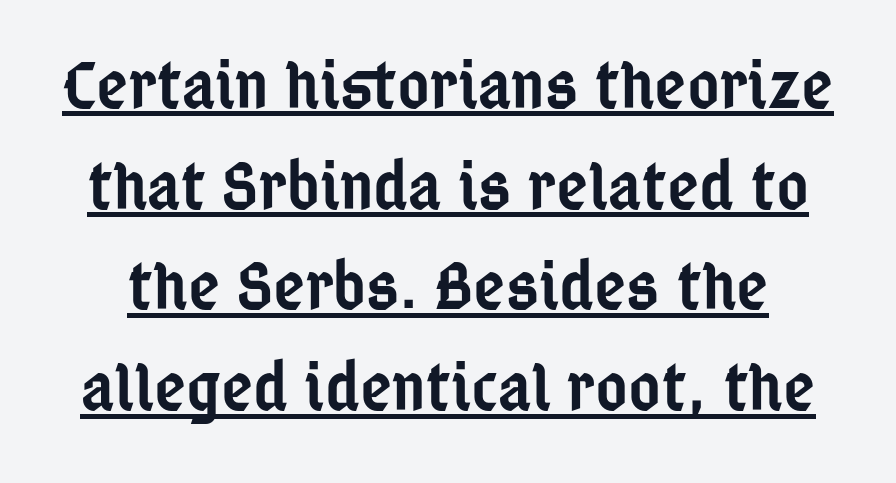
Q: Is the text bold? A: Semi-bold.
Q: Is the text italic (slanted)? A: No, it is upright.
Q: Is the typeface a serif or a sans-serif typeface? A: Sans-serif.
Q: Is the text underlined? A: Yes.
Q: Is the spacing between letters normal or unusually wide? A: Normal.
Q: Is the spacing between lines tight, normal or loose? A: Normal.
Q: Width (condensed, normal, or wide)? A: Condensed.
Q: Stroke contrast? A: Low.
Q: x-height? A: Medium.
Q: Monospaced? A: No.
